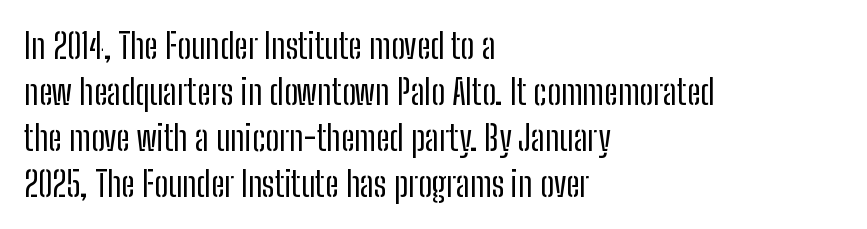
{"serif": "no", "italic": "no", "bold": "no", "weight": "regular", "width": "condensed", "stroke_contrast": "low", "x_height": "medium", "monospaced": "no", "underline": "no", "align": "left", "line_spacing": "normal", "line_spacing_ratio": 1.31, "letter_spacing": "normal", "letter_spacing_em": 0.0, "glyph_px": 35}
